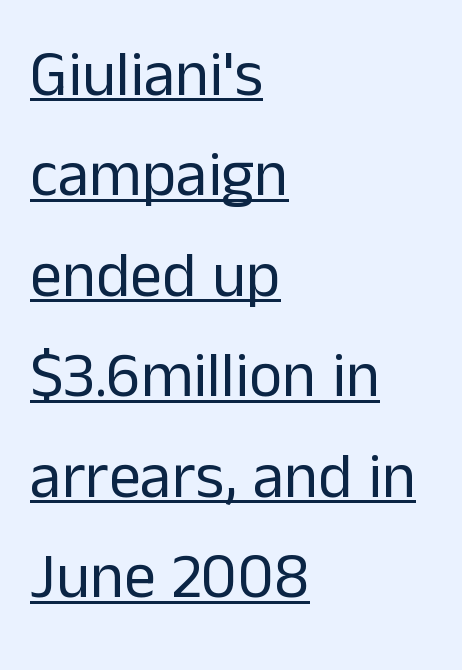
Q: Is the text bold? A: No.
Q: Is the text italic (slanted)? A: No, it is upright.
Q: Is the typeface a serif or a sans-serif typeface? A: Sans-serif.
Q: Is the text underlined? A: Yes.
Q: How is the paragraph aligned? A: Left-aligned.
Q: Is the spacing between letters normal or unusually wide? A: Normal.
Q: Is the spacing between lines tight, normal or loose? A: Normal.
Q: Width (condensed, normal, or wide)? A: Normal.
Q: Stroke contrast? A: Low.
Q: x-height? A: Medium.
Q: Monospaced? A: No.
